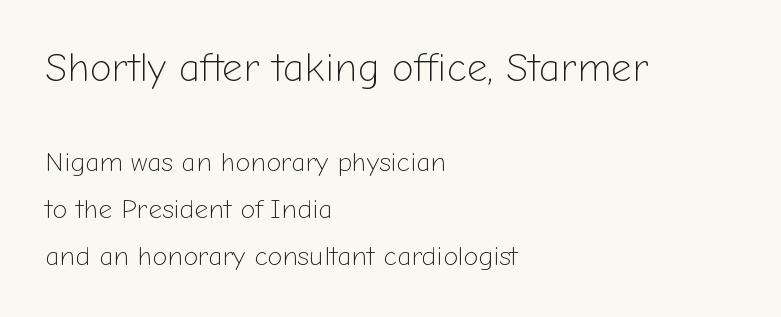
The image shows 40 px light sans-serif type, upright; set left-aligned, line spacing 1.73x, normal letter spacing, not underlined; the first (top) block is 1.48x larger; low stroke contrast and a medium x-height.
